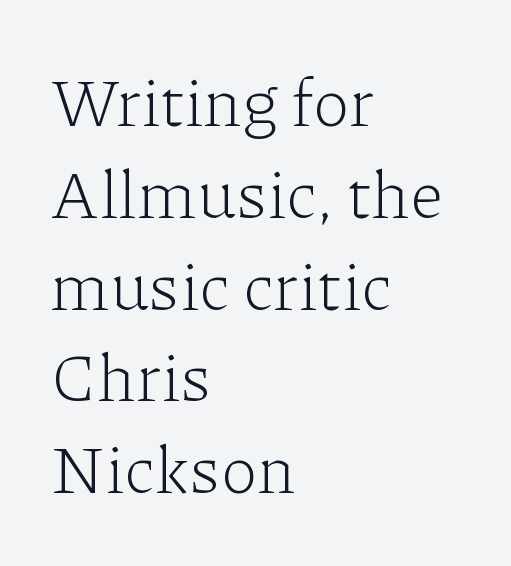
Q: Is the text bold? A: No.
Q: Is the text italic (slanted)? A: No, it is upright.
Q: Is the typeface a serif or a sans-serif typeface? A: Serif.
Q: Is the text underlined? A: No.
Q: How is the paragraph aligned? A: Left-aligned.
Q: Is the spacing between letters normal or unusually wide? A: Normal.
Q: Is the spacing between lines tight, normal or loose? A: Normal.
Q: Width (condensed, normal, or wide)? A: Normal.
Q: Stroke contrast? A: Low.
Q: x-height? A: Medium.
Q: Monospaced? A: No.
